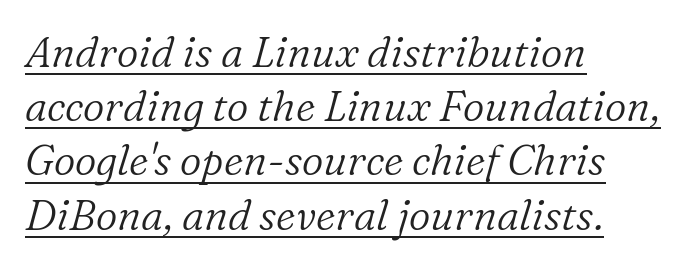
Q: Is the text bold? A: No.
Q: Is the text italic (slanted)? A: Yes, it leans right by about 16 degrees.
Q: Is the typeface a serif or a sans-serif typeface? A: Serif.
Q: Is the text underlined? A: Yes.
Q: How is the paragraph aligned? A: Left-aligned.
Q: Is the spacing between letters normal or unusually wide? A: Normal.
Q: Is the spacing between lines tight, normal or loose? A: Normal.
Q: Width (condensed, normal, or wide)? A: Normal.
Q: Stroke contrast? A: Low.
Q: x-height? A: Medium.
Q: Monospaced? A: No.
